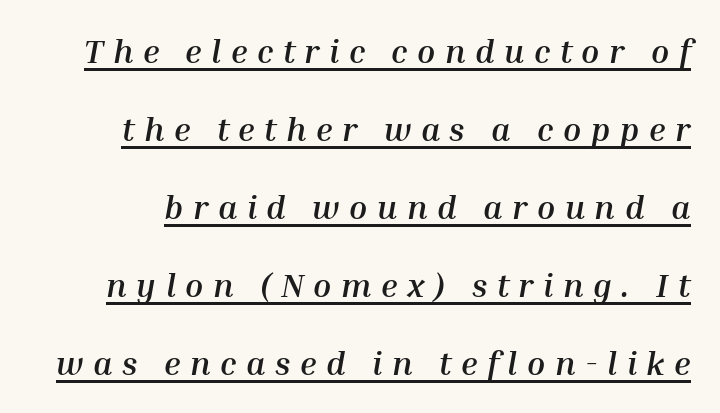
The image shows 33 px semibold type, italic (leaning right); set loose line spacing (2.36x), unusually wide letter spacing (+0.29 em), underlined; medium stroke contrast and a medium x-height.
